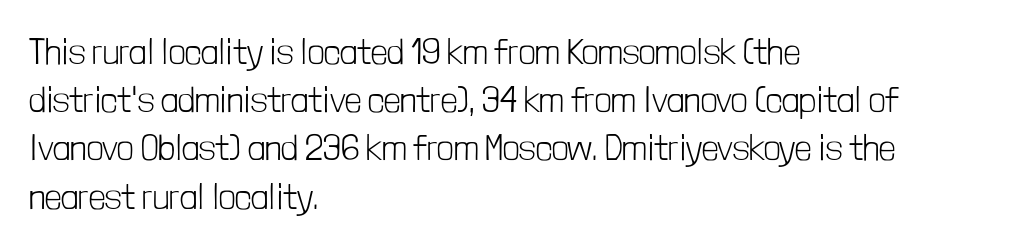
{"serif": "no", "italic": "no", "bold": "no", "weight": "light", "width": "condensed", "stroke_contrast": "low", "x_height": "medium", "monospaced": "no", "underline": "no", "align": "left", "line_spacing": "normal", "line_spacing_ratio": 1.34, "letter_spacing": "normal", "letter_spacing_em": 0.0, "glyph_px": 36}
